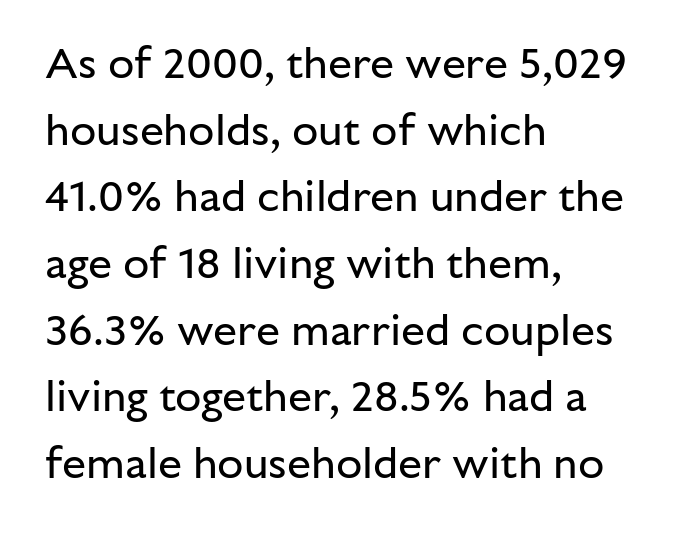
{"serif": "no", "italic": "no", "bold": "no", "weight": "regular", "width": "normal", "stroke_contrast": "low", "x_height": "medium", "monospaced": "no", "underline": "no", "align": "left", "line_spacing": "normal", "line_spacing_ratio": 1.55, "letter_spacing": "normal", "letter_spacing_em": 0.0, "glyph_px": 43}
